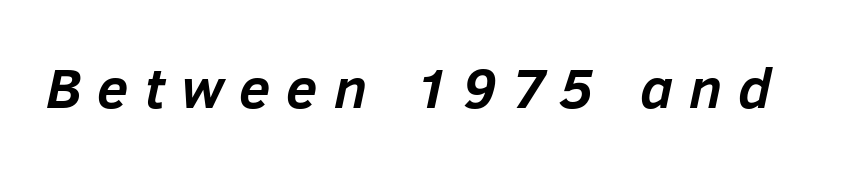
The image shows 57 px semibold type, italic (leaning right); set unusually wide letter spacing (+0.28 em), not underlined; low stroke contrast and a medium x-height.
